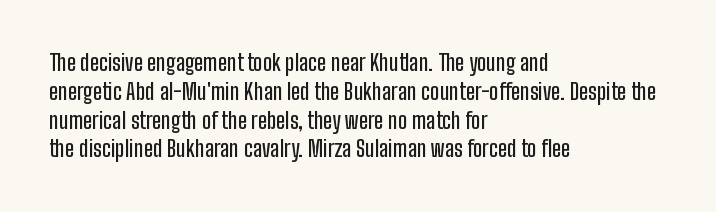
{"italic": "no", "underline": "no", "align": "left", "line_spacing": "normal", "line_spacing_ratio": 1.31, "letter_spacing": "normal", "letter_spacing_em": 0.0, "glyph_px": 22}
